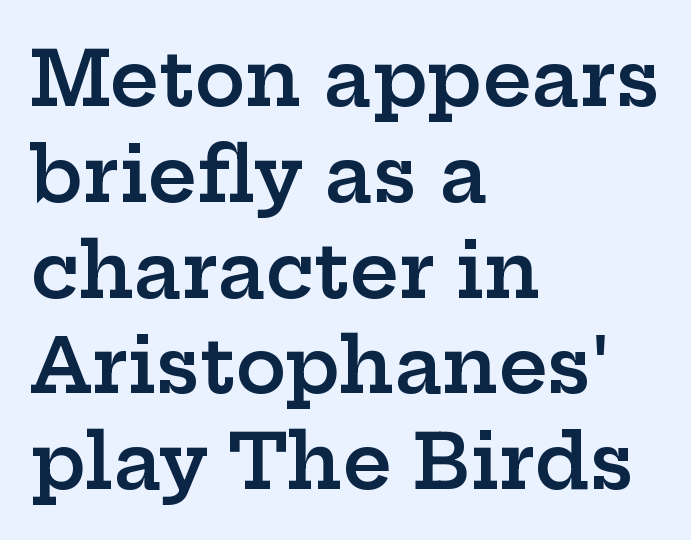
{"serif": "yes", "italic": "no", "bold": "semi", "weight": "semibold", "width": "wide", "stroke_contrast": "low", "x_height": "medium", "monospaced": "no", "underline": "no", "align": "left", "line_spacing": "normal", "line_spacing_ratio": 1.26, "letter_spacing": "normal", "letter_spacing_em": 0.0, "glyph_px": 76}
